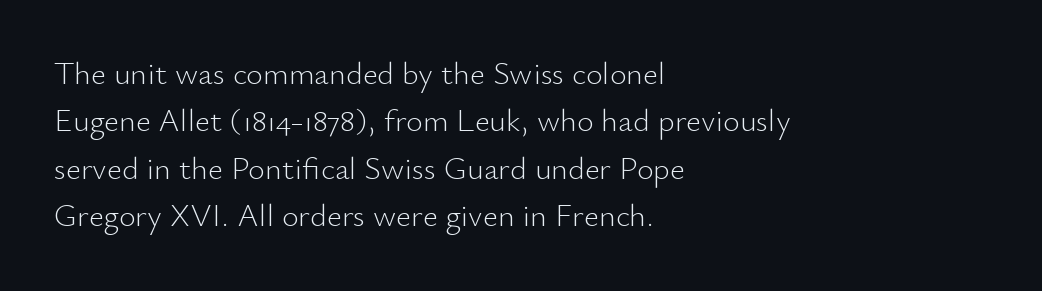
Check under the words: just untouched page. Vertically, the passage feels balanced, rows spaced as you'd expect. Every character sits straight up, as roman type does. Nope, no serifs anywhere on these letters. Looks like regular typesetting: each glyph gets only the width it needs. The rag falls on the right side of this text block.
